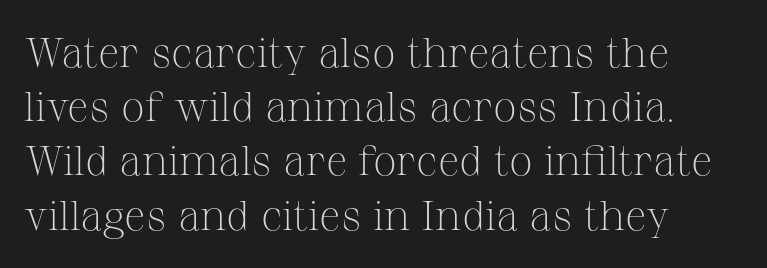
These lines are composed in type with serifs. Casual observation: everything's shoved over to the left. This sample keeps an unexceptional amount of space between lines. Bold? No — there's no thickening of the strokes.
